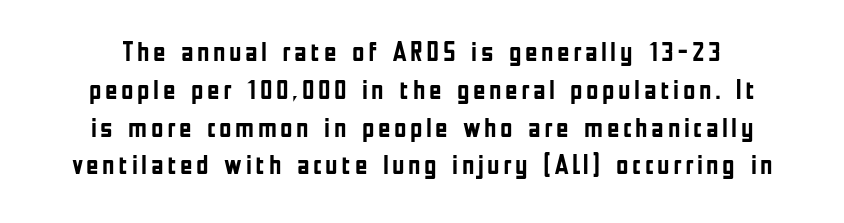
{"italic": "no", "bold": "yes", "underline": "no", "line_spacing": "normal", "line_spacing_ratio": 1.4, "glyph_px": 27}
